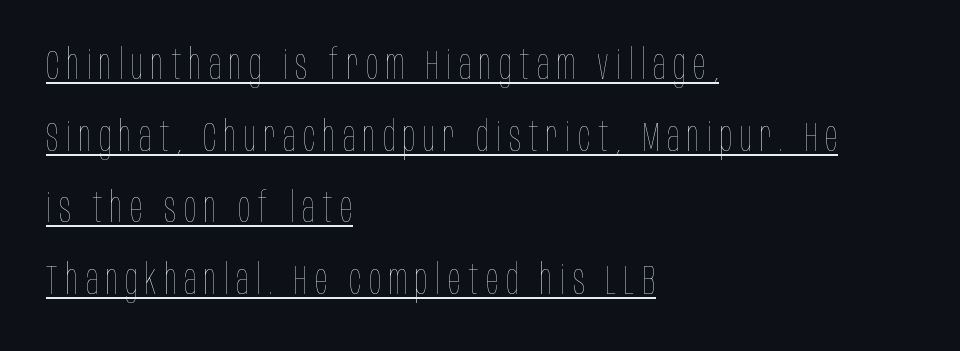
{"italic": "no", "bold": "no", "weight": "thin", "width": "condensed", "stroke_contrast": "low", "x_height": "large", "monospaced": "no", "underline": "yes", "align": "left", "line_spacing_ratio": 1.75, "glyph_px": 41}
